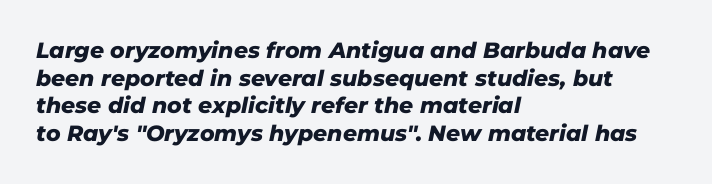
Q: Is the text bold? A: Yes.
Q: Is the text italic (slanted)? A: Yes, it leans right by about 11 degrees.
Q: Is the text underlined? A: No.
Q: How is the paragraph aligned? A: Left-aligned.
Q: Is the spacing between letters normal or unusually wide? A: Normal.
Q: Is the spacing between lines tight, normal or loose? A: Normal.
